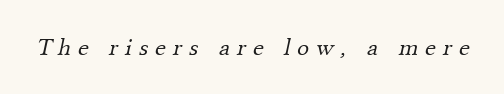
These lines have a slow, spaced-out rhythm from letter to letter. Anything drawn beneath the words? Only blank space. Letters have the restrained weight of plain body copy at most.
